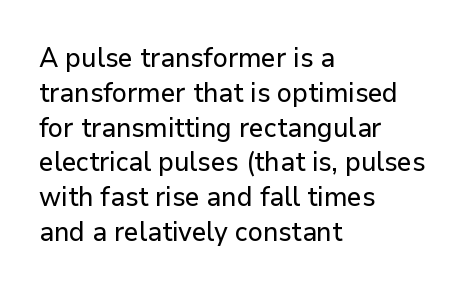
Q: Is the text italic (slanted)? A: No, it is upright.
Q: Is the text underlined? A: No.
Q: How is the paragraph aligned? A: Left-aligned.
Q: Is the spacing between letters normal or unusually wide? A: Normal.
Q: Is the spacing between lines tight, normal or loose? A: Normal.
